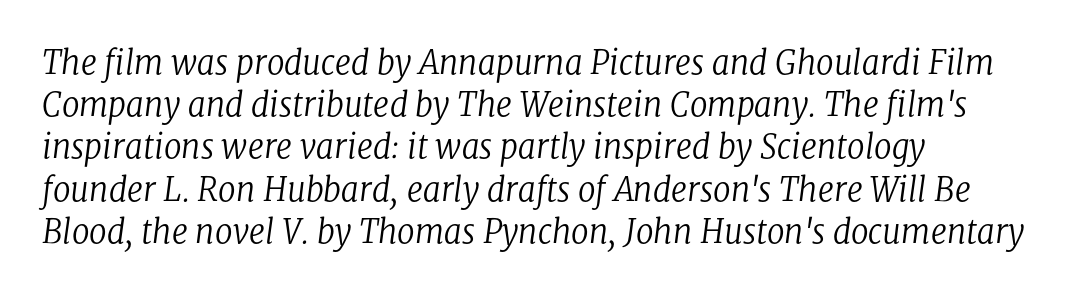
Q: Is the text bold? A: No.
Q: Is the text italic (slanted)? A: Yes, it leans right by about 8 degrees.
Q: Is the typeface a serif or a sans-serif typeface? A: Serif.
Q: Is the text underlined? A: No.
Q: How is the paragraph aligned? A: Left-aligned.
Q: Is the spacing between letters normal or unusually wide? A: Normal.
Q: Is the spacing between lines tight, normal or loose? A: Normal.
Q: Width (condensed, normal, or wide)? A: Normal.
Q: Stroke contrast? A: Low.
Q: x-height? A: Medium.
Q: Monospaced? A: No.
